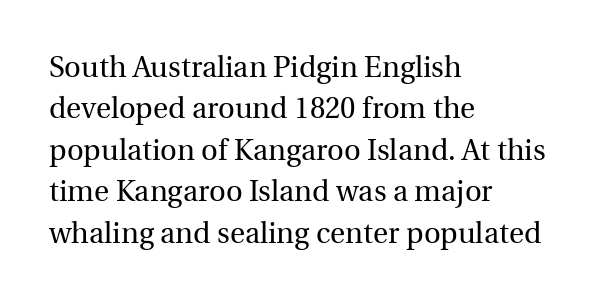
Q: Is the text bold? A: No.
Q: Is the text italic (slanted)? A: No, it is upright.
Q: Is the typeface a serif or a sans-serif typeface? A: Serif.
Q: Is the text underlined? A: No.
Q: How is the paragraph aligned? A: Left-aligned.
Q: Is the spacing between letters normal or unusually wide? A: Normal.
Q: Is the spacing between lines tight, normal or loose? A: Normal.
Q: Width (condensed, normal, or wide)? A: Normal.
Q: x-height? A: Medium.
Q: Monospaced? A: No.
